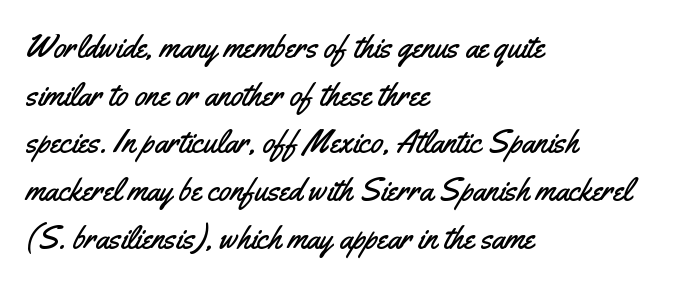
This block has exactly the height ordinary leading produces. The type family on display is of the sans-serif kind. The type is set solid horizontally, with unmodified tracking. Line starts are locked; line ends wander. The gap between lines stays unmarked.
